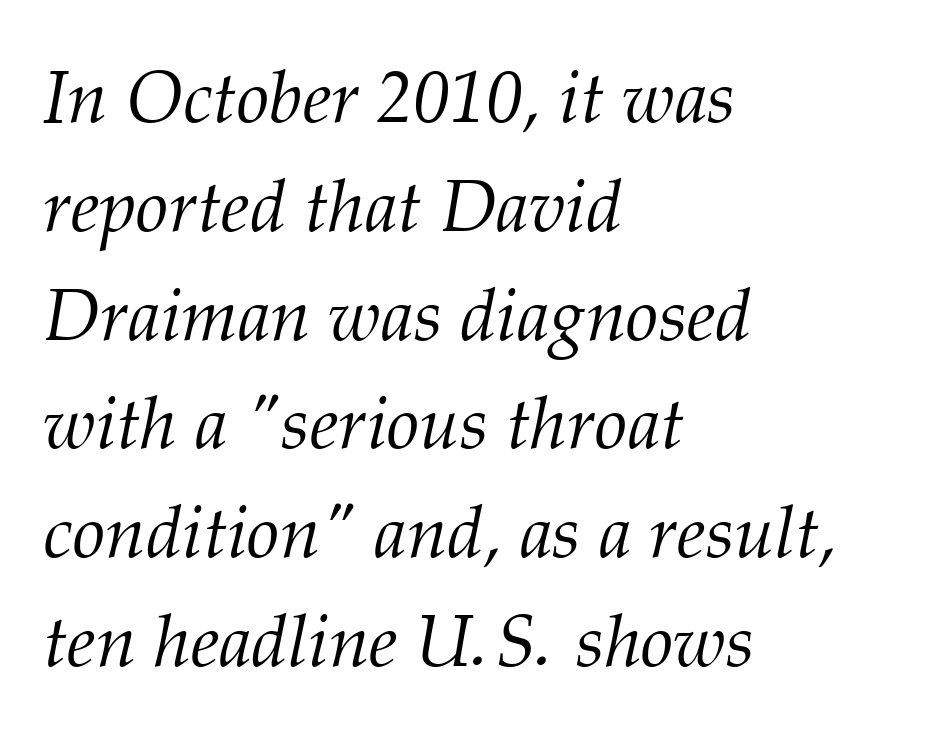
{"serif": "yes", "italic": "yes", "lean": "right", "slant_degrees": 12, "bold": "no", "weight": "light", "width": "normal", "stroke_contrast": "medium", "x_height": "medium", "monospaced": "no", "underline": "no", "align": "left", "line_spacing": "normal", "line_spacing_ratio": 1.49, "letter_spacing": "normal", "letter_spacing_em": 0.0, "glyph_px": 73}
